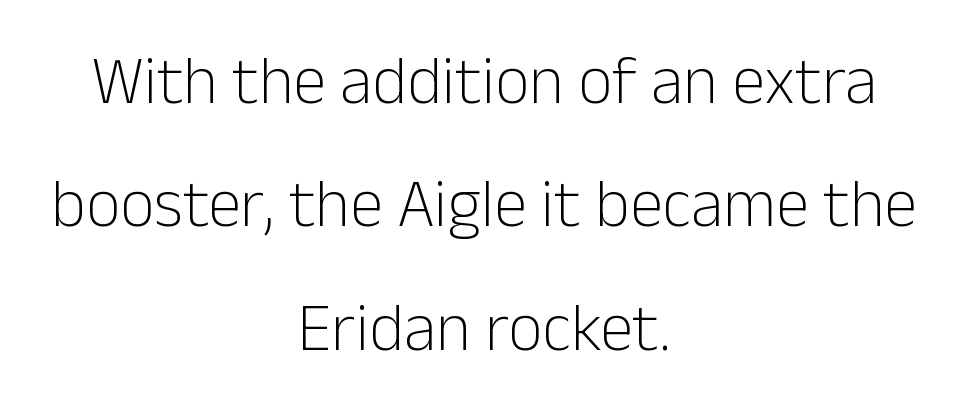
Is this a fixed-width face? No — the glyphs have proportional, varying widths. The lettering holds an erect, upright posture throughout. Weight: in the light-to-regular range. Quick note: underline off. Serifs: no, the terminals of the letterforms are clean. The lines are quadded center.
